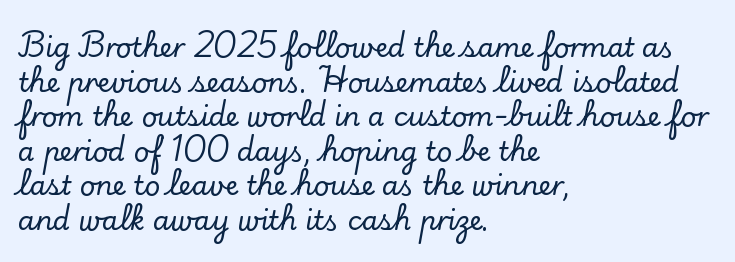
Q: Is the text italic (slanted)? A: Yes.
Q: Is the text underlined? A: No.
Q: How is the paragraph aligned? A: Left-aligned.
Q: Is the spacing between letters normal or unusually wide? A: Normal.
Q: Is the spacing between lines tight, normal or loose? A: Normal.
